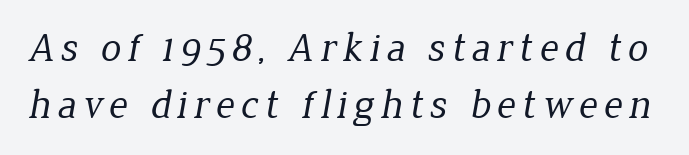
Q: Is the text bold? A: No.
Q: Is the typeface a serif or a sans-serif typeface? A: Serif.
Q: Is the text underlined? A: No.
Q: Is the spacing between lines tight, normal or loose? A: Normal.
Q: Width (condensed, normal, or wide)? A: Normal.
Q: Stroke contrast? A: Low.
Q: x-height? A: Medium.
Q: Monospaced? A: No.
